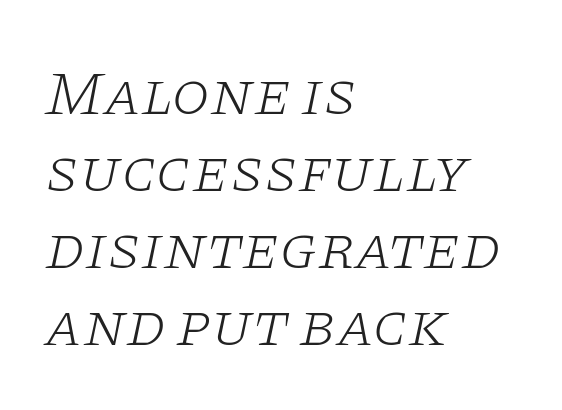
{"serif": "yes", "italic": "yes", "lean": "right", "slant_degrees": 11, "bold": "no", "weight": "light", "width": "wide", "stroke_contrast": "low", "x_height": "large", "monospaced": "no", "underline": "no", "align": "left", "line_spacing_ratio": 1.24, "letter_spacing": "normal", "letter_spacing_em": 0.0, "glyph_px": 62}
